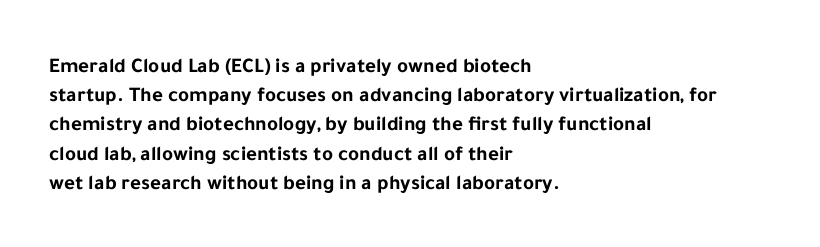
When letters stand straight like this, we call the style roman or upright. Line starts are locked; line ends wander. Quick note: underline off. Words appear dense and cohesive because spacing is normal. A normal amount of white space separates one row of letters from the next.
